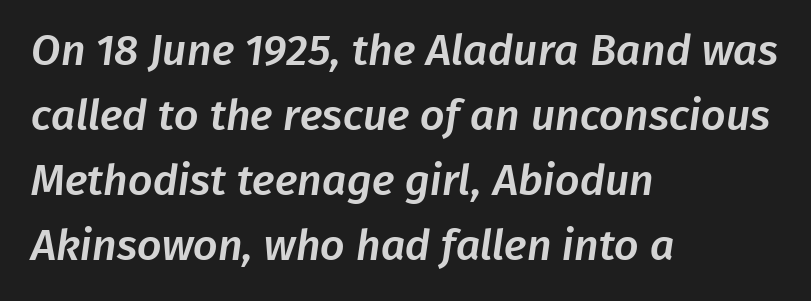
Q: Is the typeface a serif or a sans-serif typeface? A: Sans-serif.
Q: Is the text underlined? A: No.
Q: How is the paragraph aligned? A: Left-aligned.
Q: Is the spacing between letters normal or unusually wide? A: Normal.
Q: Is the spacing between lines tight, normal or loose? A: Normal.
Q: Width (condensed, normal, or wide)? A: Normal.
Q: Stroke contrast? A: Low.
Q: x-height? A: Medium.
Q: Monospaced? A: No.
